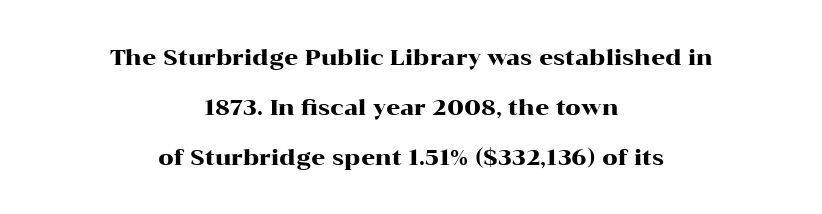
Q: Is the text italic (slanted)? A: No, it is upright.
Q: Is the text underlined? A: No.
Q: How is the paragraph aligned? A: Centered.
Q: Is the spacing between letters normal or unusually wide? A: Normal.
Q: Is the spacing between lines tight, normal or loose? A: Loose.
